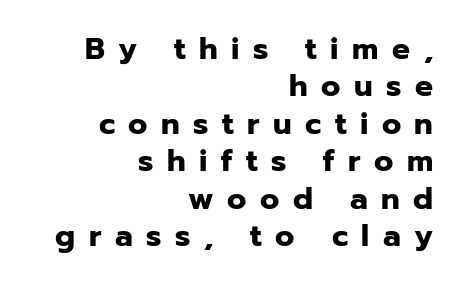
Q: Is the text bold? A: Yes.
Q: Is the text italic (slanted)? A: No, it is upright.
Q: Is the typeface a serif or a sans-serif typeface? A: Sans-serif.
Q: Is the text underlined? A: No.
Q: How is the paragraph aligned? A: Right-aligned.
Q: Is the spacing between letters normal or unusually wide? A: Unusually wide.
Q: Is the spacing between lines tight, normal or loose? A: Normal.
Q: Width (condensed, normal, or wide)? A: Normal.
Q: Stroke contrast? A: Low.
Q: x-height? A: Medium.
Q: Monospaced? A: No.
